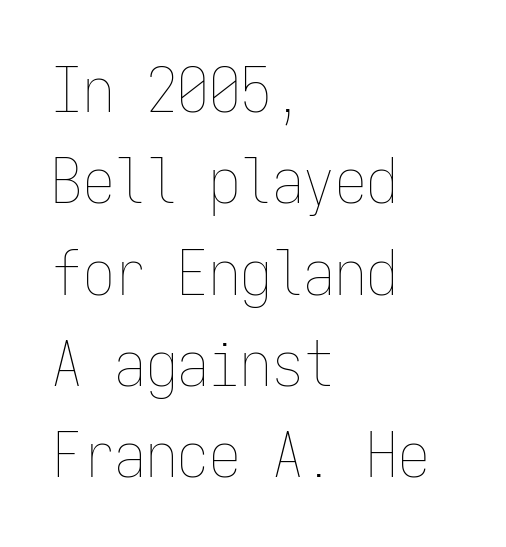
{"italic": "no", "bold": "no", "weight": "thin", "width": "condensed", "stroke_contrast": "low", "x_height": "medium", "monospaced": "yes", "underline": "no", "align": "left", "line_spacing": "normal", "line_spacing_ratio": 1.45, "letter_spacing": "normal", "letter_spacing_em": 0.0, "glyph_px": 63}
